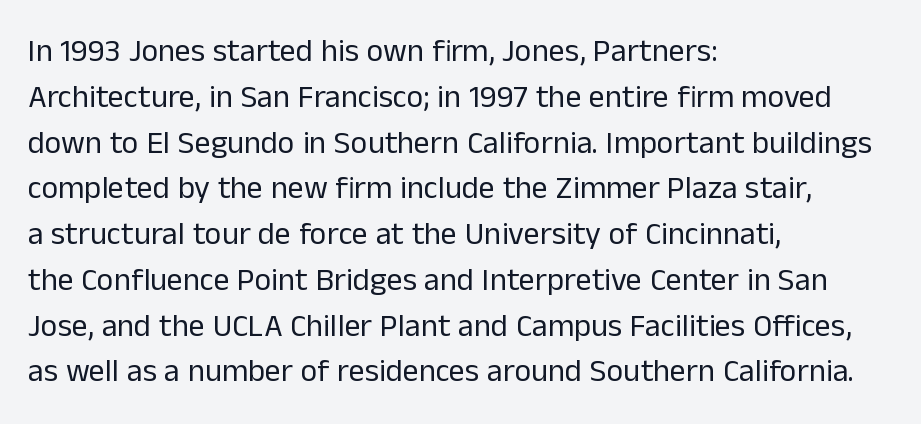
{"serif": "no", "italic": "no", "bold": "no", "weight": "regular", "width": "normal", "stroke_contrast": "low", "x_height": "medium", "monospaced": "no", "underline": "no", "align": "left", "line_spacing": "normal", "line_spacing_ratio": 1.43, "letter_spacing": "normal", "letter_spacing_em": 0.0, "glyph_px": 32}
